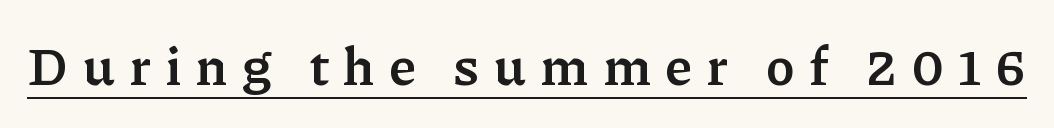
{"serif": "yes", "italic": "no", "bold": "yes", "weight": "semibold", "width": "normal", "stroke_contrast": "low", "x_height": "medium", "monospaced": "no", "underline": "yes", "letter_spacing": "wide", "letter_spacing_em": 0.27, "glyph_px": 53}
